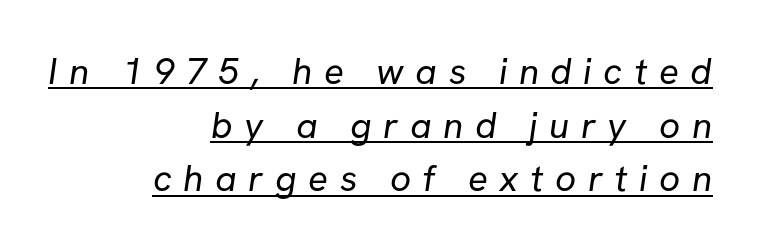
The image shows 37 px regular-weight sans-serif type; set right-aligned, normal line spacing (1.45x), unusually wide letter spacing (+0.31 em), underlined; low stroke contrast and a medium x-height.
